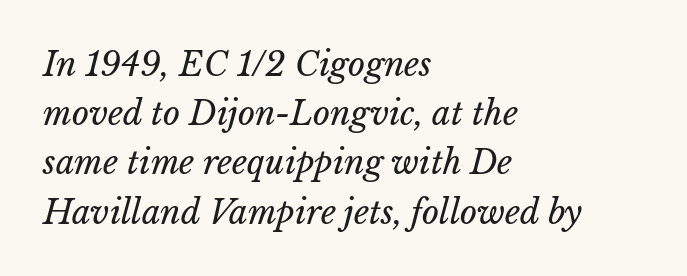
Q: Is the text bold? A: No.
Q: Is the text underlined? A: No.
Q: How is the paragraph aligned? A: Left-aligned.
Q: Is the spacing between letters normal or unusually wide? A: Normal.
Q: Is the spacing between lines tight, normal or loose? A: Normal.
Q: Width (condensed, normal, or wide)? A: Normal.
Q: Stroke contrast? A: Low.
Q: x-height? A: Medium.
Q: Monospaced? A: No.
